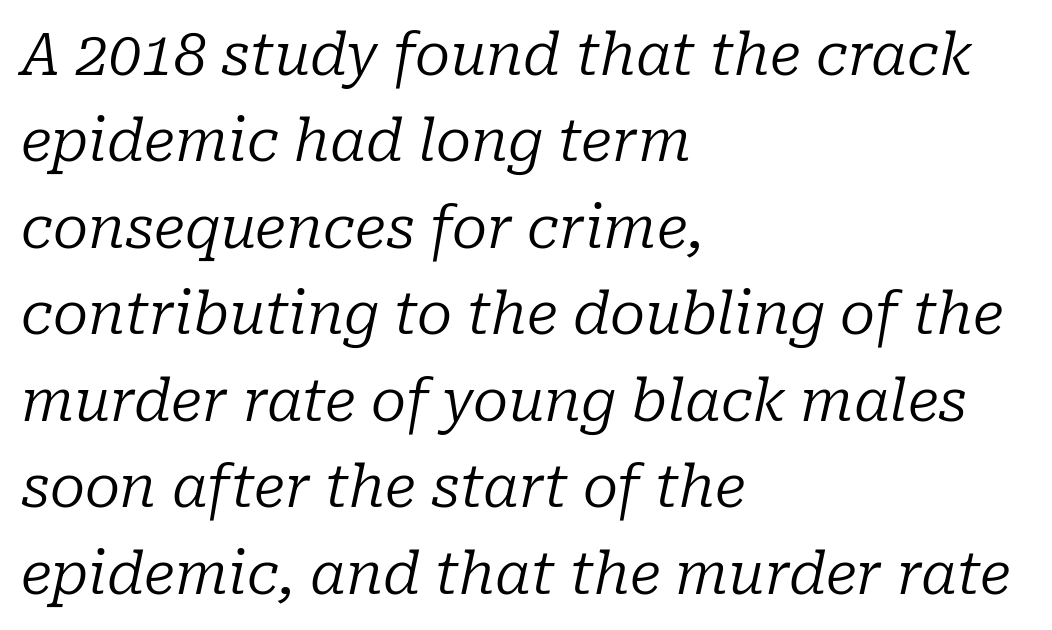
{"serif": "yes", "italic": "yes", "lean": "right", "slant_degrees": 10, "bold": "no", "weight": "regular", "width": "normal", "stroke_contrast": "low", "x_height": "medium", "monospaced": "no", "underline": "no", "align": "left", "line_spacing": "normal", "line_spacing_ratio": 1.49, "letter_spacing": "normal", "letter_spacing_em": 0.0, "glyph_px": 58}
